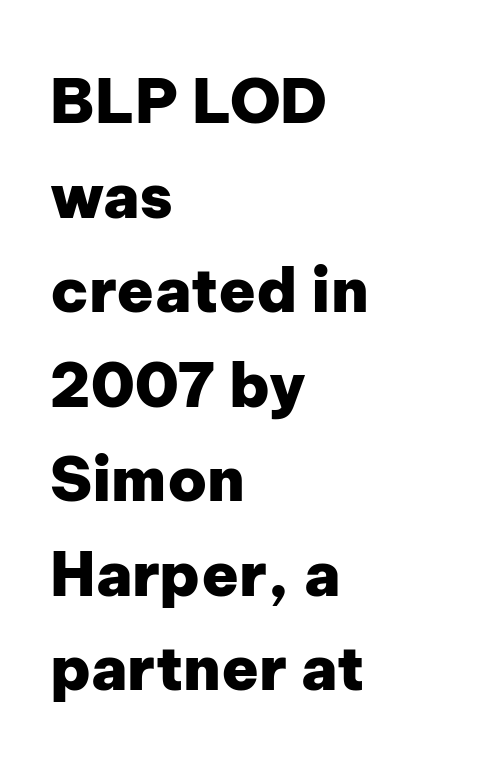
{"serif": "no", "italic": "no", "bold": "yes", "weight": "heavy", "width": "normal", "stroke_contrast": "low", "x_height": "medium", "monospaced": "no", "underline": "no", "align": "left", "line_spacing": "normal", "line_spacing_ratio": 1.55, "letter_spacing": "normal", "letter_spacing_em": 0.0, "glyph_px": 61}
